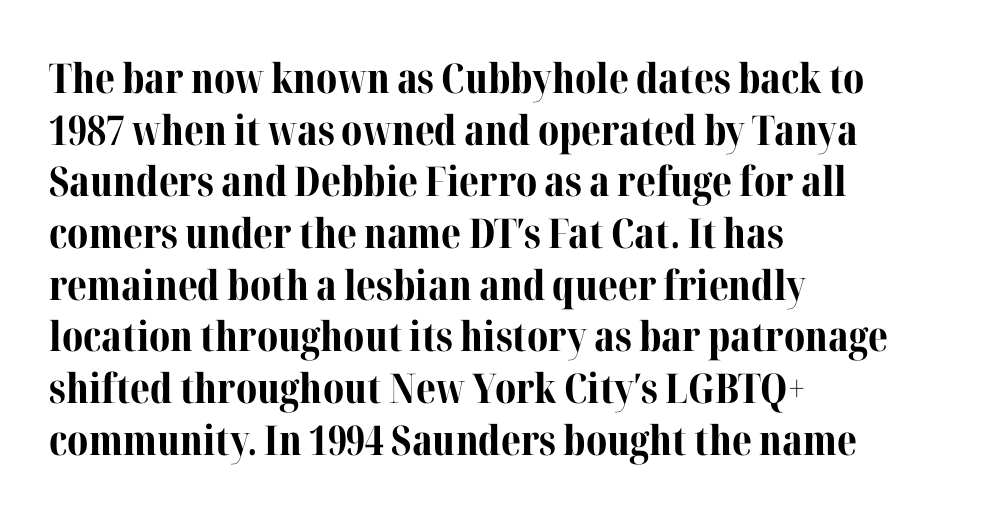
The image shows 41 px bold serif type, upright; set left-aligned, normal line spacing (1.26x), normal letter spacing, not underlined; medium stroke contrast and a medium x-height.
